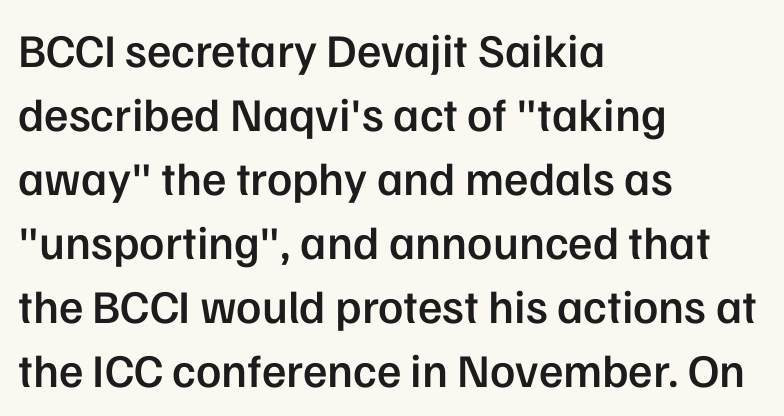
The image shows 47 px semibold sans-serif type, upright; set left-aligned, normal line spacing (1.36x), normal letter spacing, not underlined; low stroke contrast and a medium x-height.
